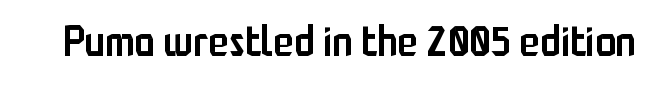
{"serif": "no", "italic": "no", "bold": "semi", "weight": "semibold", "width": "condensed", "stroke_contrast": "low", "x_height": "medium", "monospaced": "no", "underline": "no", "letter_spacing": "normal", "letter_spacing_em": 0.0, "glyph_px": 42}
